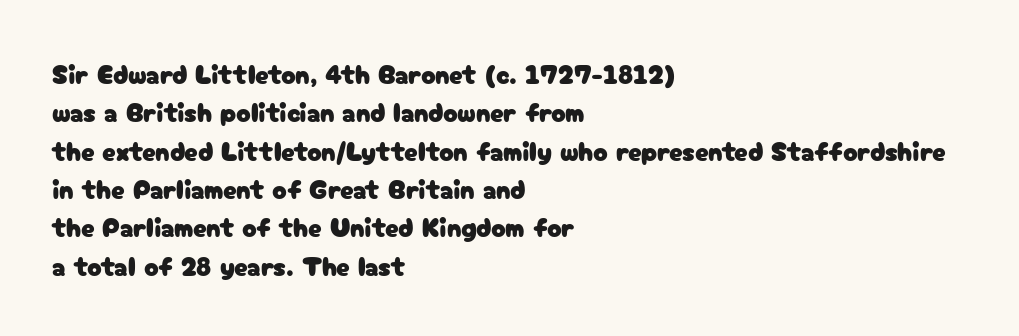
Compared with typical paragraphs, the rows here are spaced about the same. Posture: straight, roman, zero tilt. Inter-character spacing is left at the font's built-in metrics. The space beneath each line is pristine and unruled. The compositor pushed each line to the left boundary.
